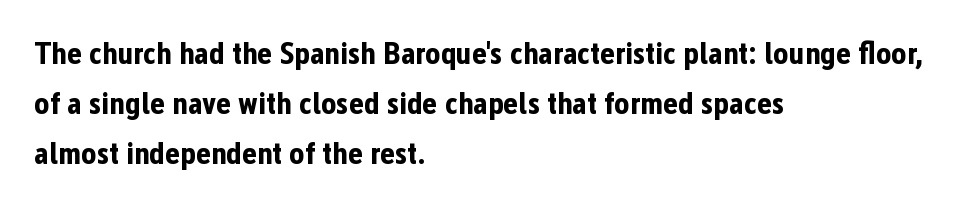
The image shows 32 px bold, condensed sans-serif type, upright; set left-aligned, normal line spacing (1.56x), normal letter spacing, not underlined; low stroke contrast and a medium x-height.
